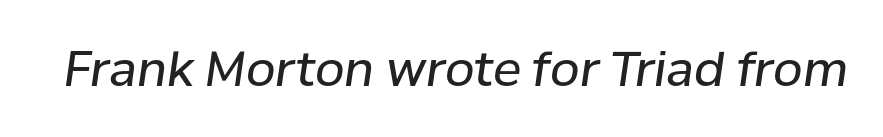
{"italic": "yes", "lean": "right", "slant_degrees": 8, "bold": "no", "weight": "regular", "width": "normal", "stroke_contrast": "low", "x_height": "medium", "monospaced": "no", "underline": "no", "letter_spacing": "normal", "letter_spacing_em": 0.0, "glyph_px": 48}
